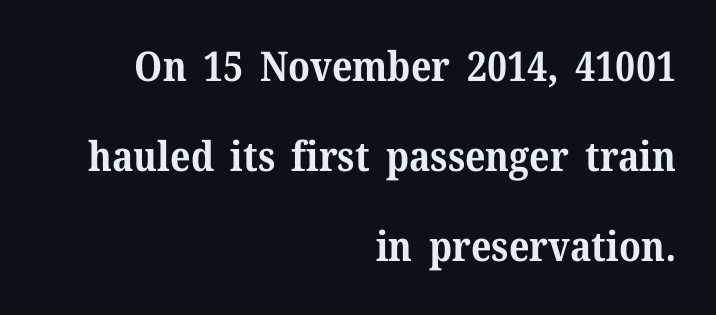
The image shows 41 px bold serif type, upright; set right-aligned, loose line spacing (2.2x), normal letter spacing, not underlined; medium stroke contrast and a medium x-height.
